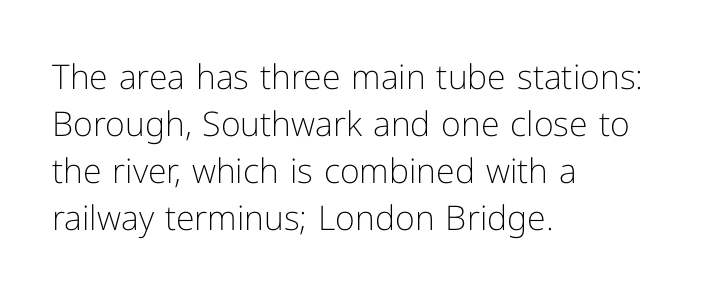
These lines are rendered in a variable-pitch font. This sample keeps an unexceptional amount of space between lines. Lines of text with bare space underneath. Serif or sans? Sans — the stroke terminals are bare.
